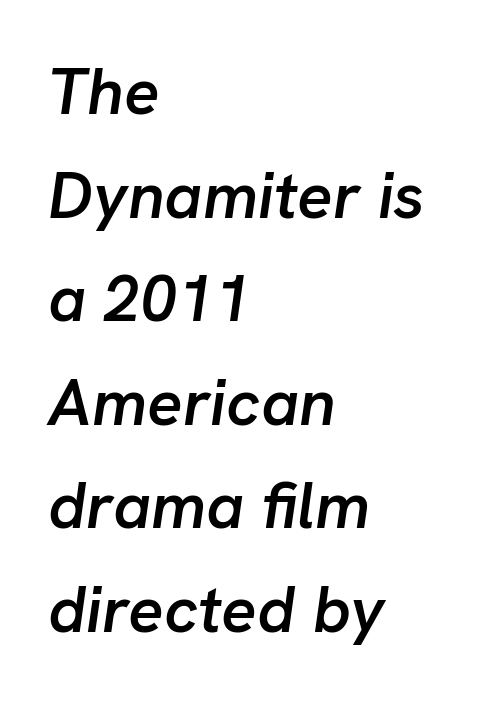
{"italic": "yes", "lean": "right", "slant_degrees": 8, "bold": "semi", "weight": "semibold", "width": "normal", "stroke_contrast": "low", "x_height": "medium", "monospaced": "no", "underline": "no", "align": "left", "line_spacing": "normal", "line_spacing_ratio": 1.57, "letter_spacing": "normal", "letter_spacing_em": 0.0, "glyph_px": 66}
